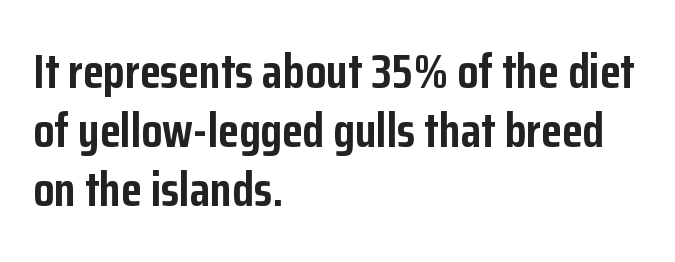
The image shows 48 px semibold, condensed sans-serif type, upright; set left-aligned, line spacing 1.23x, normal letter spacing, not underlined; low stroke contrast and a medium x-height.
